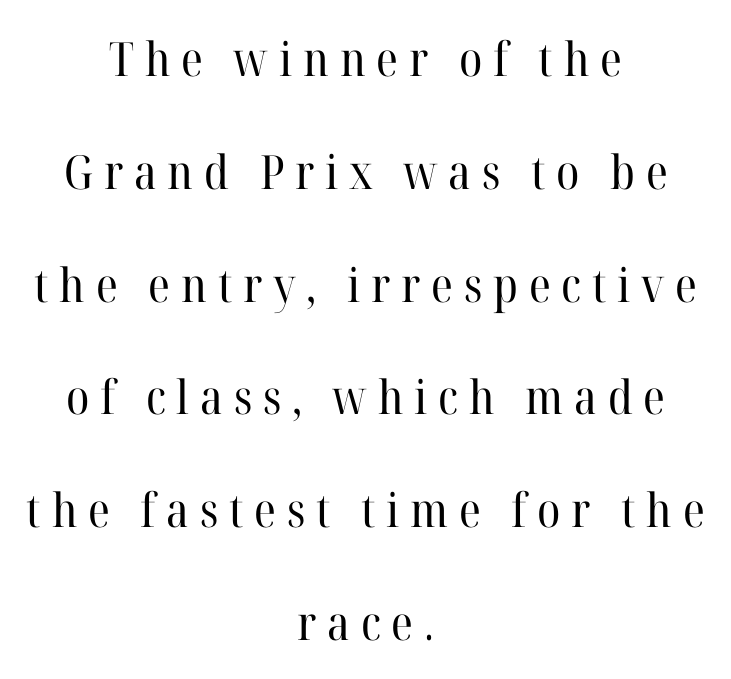
The image shows 47 px regular-weight serif type, upright; set centered, loose line spacing (2.4x), unusually wide letter spacing (+0.23 em), not underlined; high stroke contrast and a medium x-height.
